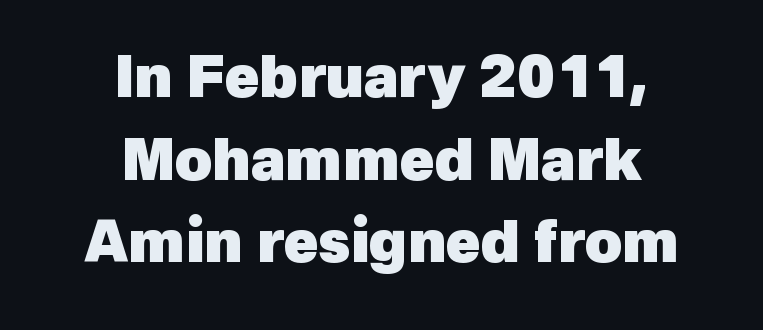
Q: Is the text bold? A: Yes.
Q: Is the typeface a serif or a sans-serif typeface? A: Sans-serif.
Q: Is the text underlined? A: No.
Q: How is the paragraph aligned? A: Centered.
Q: Is the spacing between letters normal or unusually wide? A: Normal.
Q: Is the spacing between lines tight, normal or loose? A: Normal.
Q: Width (condensed, normal, or wide)? A: Normal.
Q: x-height? A: Medium.
Q: Monospaced? A: No.
